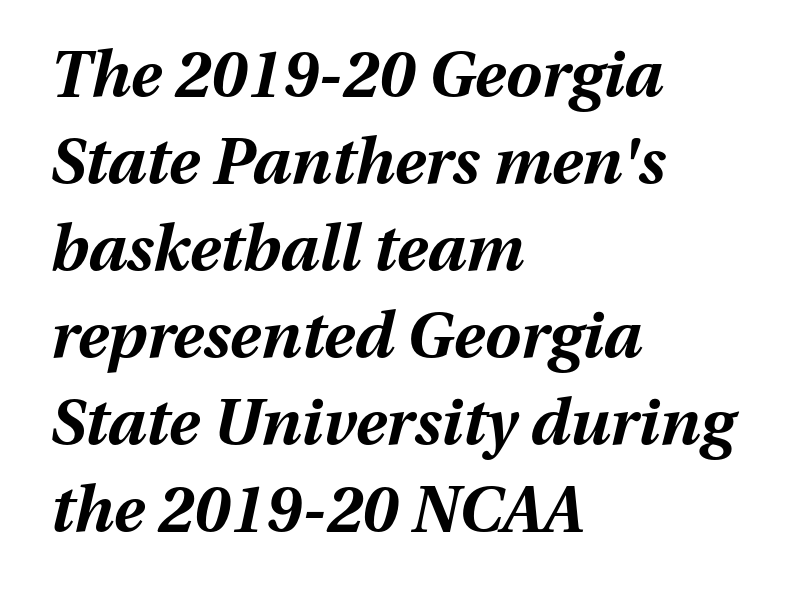
Check under the words: just untouched page. Leading: standard. The sample has been set heavy, in full bold. Is the block centered? No — it sits flush against the left margin.
